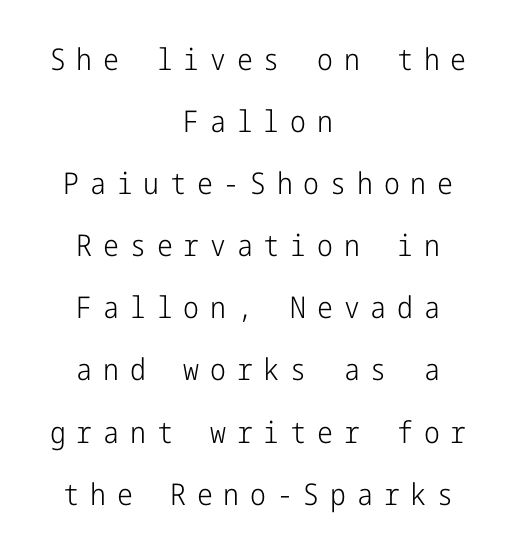
The rendering inserts visible extra space after every character. A typesetter would label this face a sans. Teacher's note: observe the equal gaps on both sides — that is centered alignment. A typesetter would call this leading open, well beyond the default.
